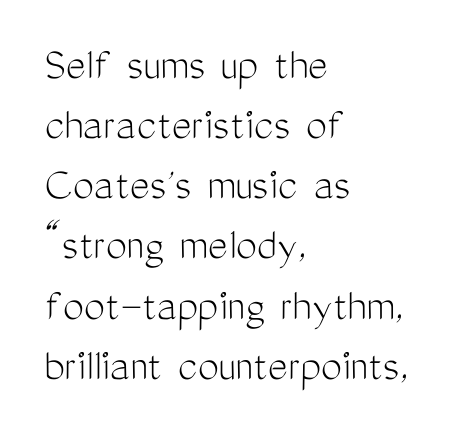
The image shows 47 px light, condensed sans-serif type, upright; set left-aligned, normal line spacing (1.28x), normal letter spacing, not underlined; medium stroke contrast and a medium x-height.
